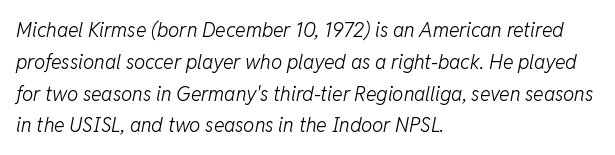
{"italic": "yes", "lean": "right", "slant_degrees": 11, "bold": "no", "underline": "no", "align": "left", "line_spacing": "normal", "line_spacing_ratio": 1.59, "letter_spacing": "normal", "letter_spacing_em": 0.0, "glyph_px": 20}
